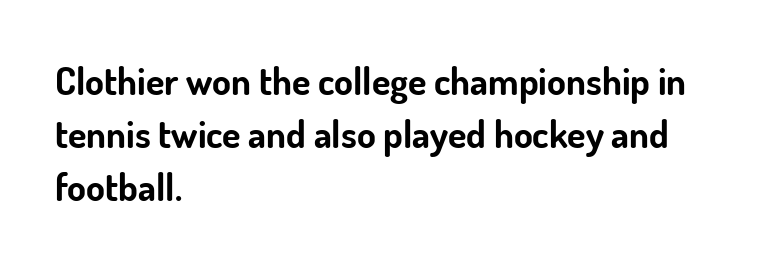
Q: Is the text bold? A: Yes.
Q: Is the text italic (slanted)? A: No, it is upright.
Q: Is the typeface a serif or a sans-serif typeface? A: Sans-serif.
Q: Is the text underlined? A: No.
Q: How is the paragraph aligned? A: Left-aligned.
Q: Is the spacing between letters normal or unusually wide? A: Normal.
Q: Is the spacing between lines tight, normal or loose? A: Normal.
Q: Width (condensed, normal, or wide)? A: Normal.
Q: Stroke contrast? A: Low.
Q: x-height? A: Small.
Q: Monospaced? A: No.
